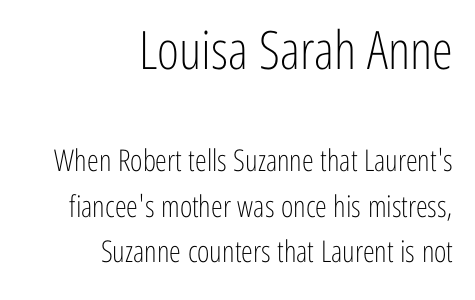
Every character sits straight up, as roman type does. Summary of weight: not heavy and not bold. Looks like regular typesetting: each glyph gets only the width it needs. Nothing unusual about the tracking: characters are spaced as the font intends. Compared with a flush-left layout, this one pins lines to the opposite, right side. The typeface chosen for these lines omits serifs.
